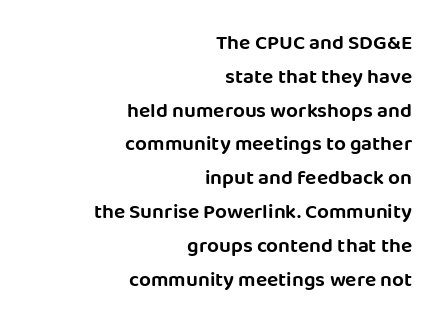
{"italic": "no", "underline": "no", "align": "right", "line_spacing": "normal", "line_spacing_ratio": 1.61, "letter_spacing": "normal", "letter_spacing_em": 0.0, "glyph_px": 21}
